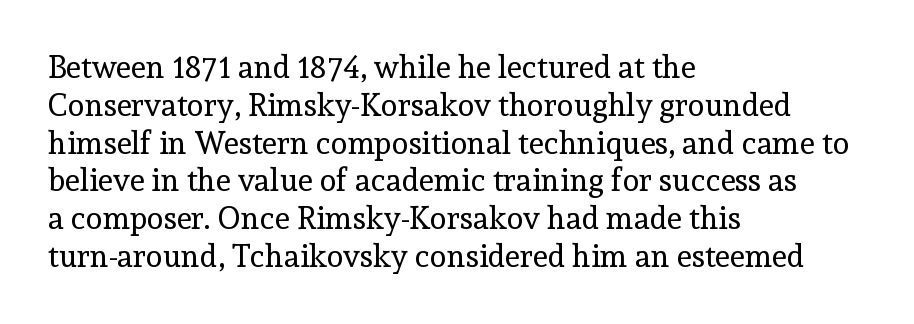
{"serif": "yes", "italic": "no", "bold": "no", "weight": "regular", "width": "normal", "x_height": "medium", "monospaced": "no", "underline": "no", "align": "left", "line_spacing_ratio": 1.22, "letter_spacing": "normal", "letter_spacing_em": 0.0, "glyph_px": 31}
